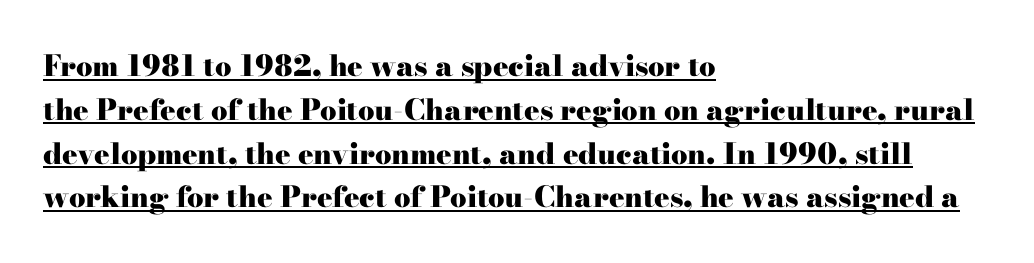
{"serif": "yes", "italic": "no", "bold": "yes", "weight": "heavy", "width": "wide", "stroke_contrast": "high", "x_height": "small", "monospaced": "no", "underline": "yes", "align": "left", "line_spacing": "normal", "line_spacing_ratio": 1.51, "letter_spacing": "normal", "letter_spacing_em": 0.0, "glyph_px": 29}
